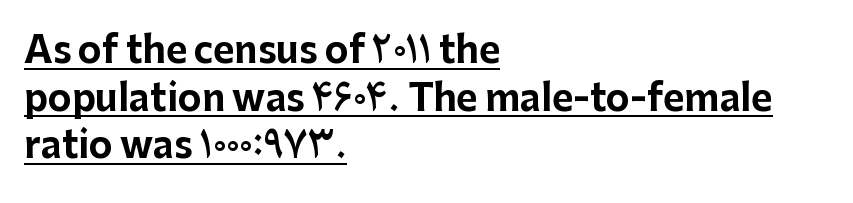
Q: Is the text bold? A: Yes.
Q: Is the text italic (slanted)? A: No, it is upright.
Q: Is the typeface a serif or a sans-serif typeface? A: Sans-serif.
Q: Is the text underlined? A: Yes.
Q: How is the paragraph aligned? A: Left-aligned.
Q: Is the spacing between letters normal or unusually wide? A: Normal.
Q: Is the spacing between lines tight, normal or loose? A: Normal.
Q: Width (condensed, normal, or wide)? A: Normal.
Q: Stroke contrast? A: Low.
Q: x-height? A: Medium.
Q: Monospaced? A: No.
